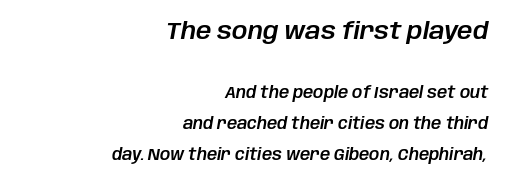
{"italic": "yes", "lean": "right", "slant_degrees": 10, "underline": "no", "align": "right", "line_spacing": "loose", "line_spacing_ratio": 1.94, "letter_spacing": "normal", "letter_spacing_em": 0.0, "larger_block": "first", "size_ratio": 1.5, "glyph_px": 24}
